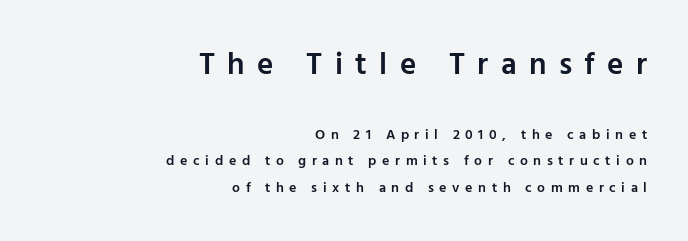
The image shows 31 px semibold sans-serif type, upright; set right-aligned, line spacing 1.88x, unusually wide letter spacing (+0.4 em), not underlined; the first (top) block is 2.21x larger; low stroke contrast and a medium x-height.
